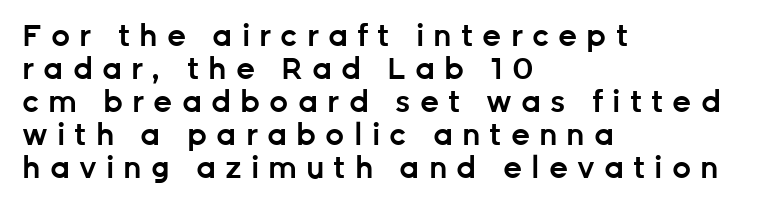
Horizontally, the lines are justified to the leading edge only. Ascenders rise straight up at ninety degrees. Varying glyph widths throughout — classic text-font behaviour. Each row of text sits above clean, open space. The line-height multiplier appears low, near solid setting. Each letter's strokes conclude bluntly, with no projecting serifs.
